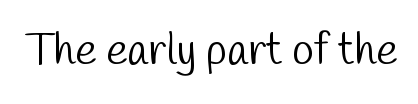
The image shows 45 px light, condensed sans-serif type; set normal letter spacing, not underlined; low stroke contrast and a medium x-height.
